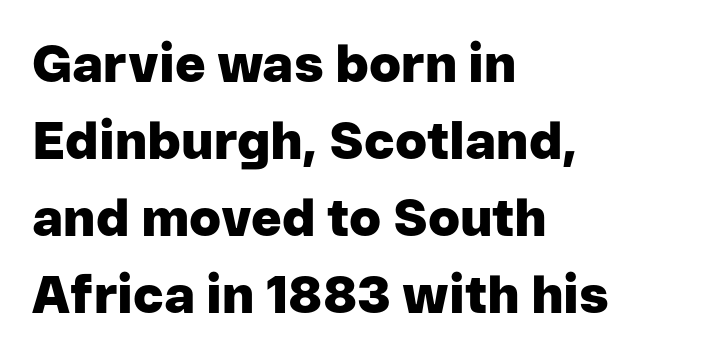
Q: Is the text bold? A: Yes.
Q: Is the text italic (slanted)? A: No, it is upright.
Q: Is the typeface a serif or a sans-serif typeface? A: Sans-serif.
Q: Is the text underlined? A: No.
Q: How is the paragraph aligned? A: Left-aligned.
Q: Is the spacing between letters normal or unusually wide? A: Normal.
Q: Is the spacing between lines tight, normal or loose? A: Normal.
Q: Width (condensed, normal, or wide)? A: Normal.
Q: Stroke contrast? A: Low.
Q: x-height? A: Medium.
Q: Monospaced? A: No.
